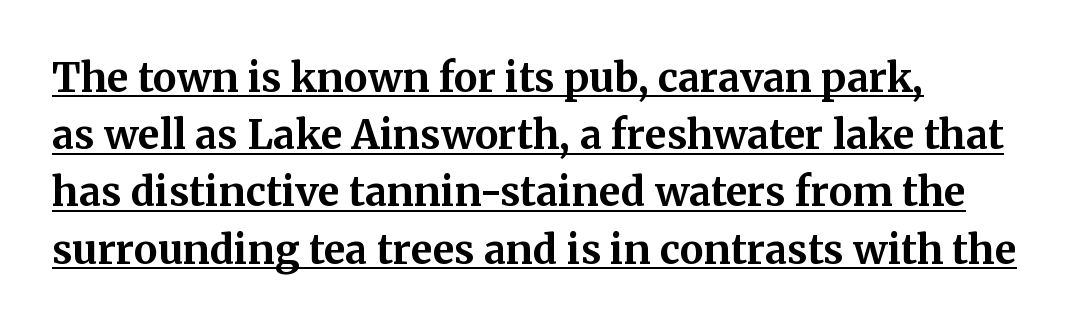
Font category for this specimen: serif. In terms of weight, the rendering is a true, heavy bold. Standard letterfit; no display-style spreading of the glyphs. Interline gaps are of average width in this sample. The passage shown is typed in a proportional face where columns would drift.
